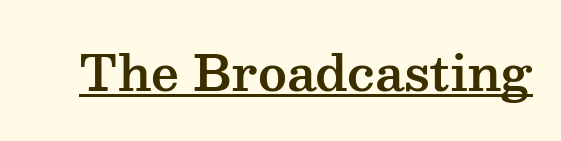
The image shows 49 px wide serif type, upright; set normal letter spacing, underlined; medium stroke contrast and a medium x-height.
